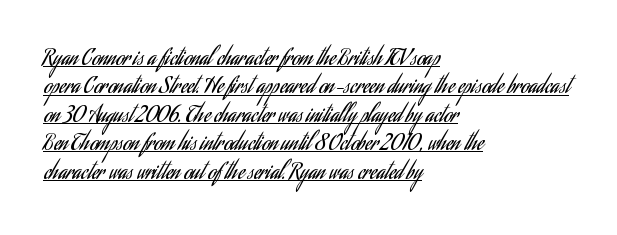
{"bold": "no", "underline": "yes", "align": "left", "line_spacing": "normal", "line_spacing_ratio": 1.29, "letter_spacing": "normal", "letter_spacing_em": 0.0, "glyph_px": 22}
